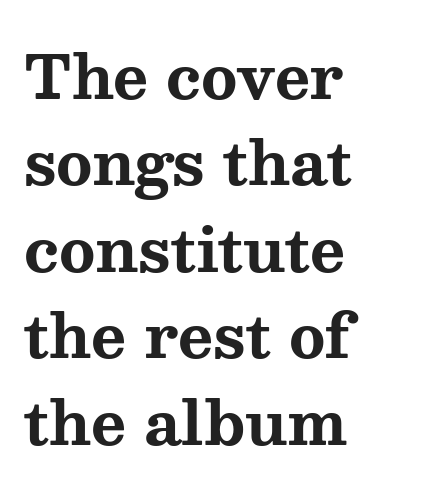
Descenders hang freely into open space. The lines in this sample share a left origin and differ only in where they stop. The rendering keeps characters at their native spacing. Posture: straight, roman, zero tilt. These lines are rendered in a variable-pitch font.
